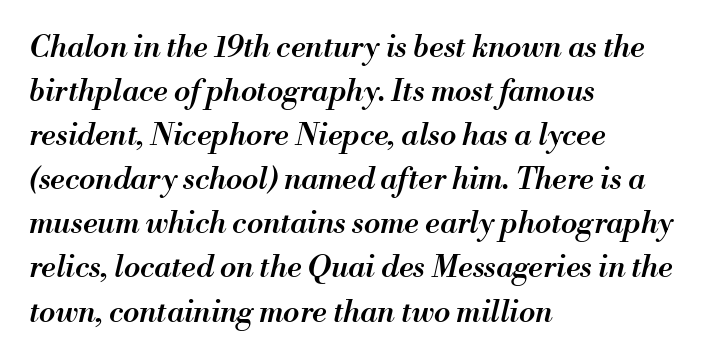
Q: Is the text bold? A: Semi-bold.
Q: Is the text italic (slanted)? A: Yes, it leans right by about 13 degrees.
Q: Is the text underlined? A: No.
Q: How is the paragraph aligned? A: Left-aligned.
Q: Is the spacing between letters normal or unusually wide? A: Normal.
Q: Is the spacing between lines tight, normal or loose? A: Normal.
Q: Width (condensed, normal, or wide)? A: Normal.
Q: Stroke contrast? A: Medium.
Q: x-height? A: Small.
Q: Monospaced? A: No.
